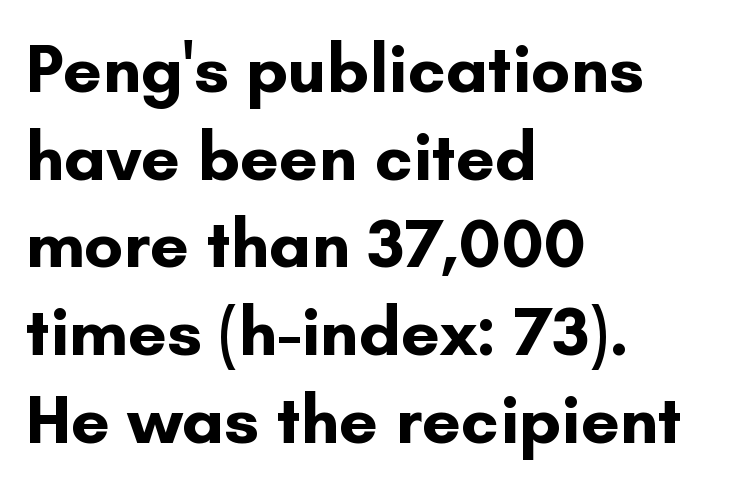
The image shows 69 px bold sans-serif type, upright; set left-aligned, normal line spacing (1.27x), normal letter spacing, not underlined; low stroke contrast and a small x-height.
